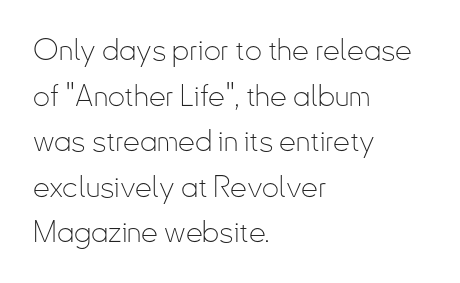
The typesetting does not lean heavy: it is not bold. The type sits square on the baseline with zero lean. The lines in this sample share a left origin and differ only in where they stop. Compared with typical body copy, the letter spacing here is the same.
